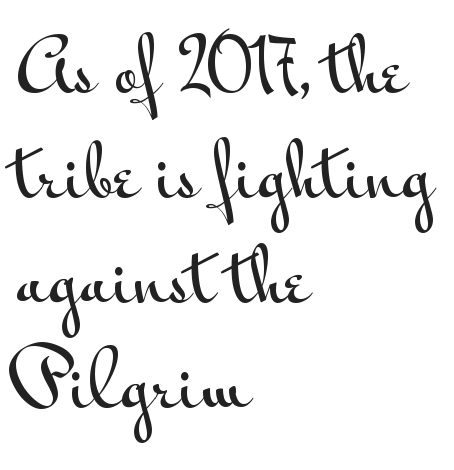
The image shows 71 px wide sans-serif type; set left-aligned, normal line spacing (1.48x), normal letter spacing, not underlined; medium stroke contrast and a small x-height.
